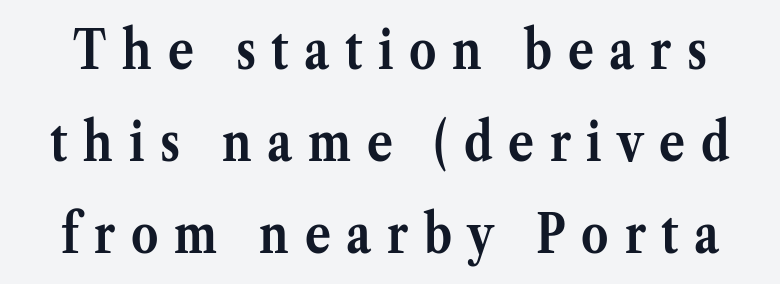
Q: Is the text bold? A: Yes.
Q: Is the text italic (slanted)? A: No, it is upright.
Q: Is the typeface a serif or a sans-serif typeface? A: Serif.
Q: Is the text underlined? A: No.
Q: Is the spacing between letters normal or unusually wide? A: Unusually wide.
Q: Is the spacing between lines tight, normal or loose? A: Normal.
Q: Width (condensed, normal, or wide)? A: Normal.
Q: Stroke contrast? A: Medium.
Q: x-height? A: Medium.
Q: Monospaced? A: No.
